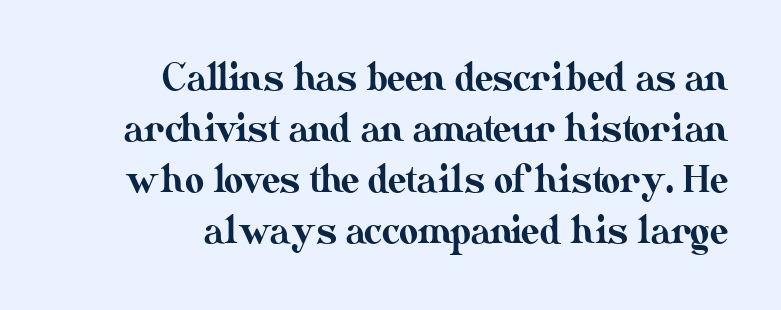
{"italic": "no", "width": "normal", "stroke_contrast": "medium", "x_height": "small", "monospaced": "no", "underline": "no", "align": "right", "line_spacing": "normal", "line_spacing_ratio": 1.38, "letter_spacing": "normal", "letter_spacing_em": 0.0, "glyph_px": 37}
